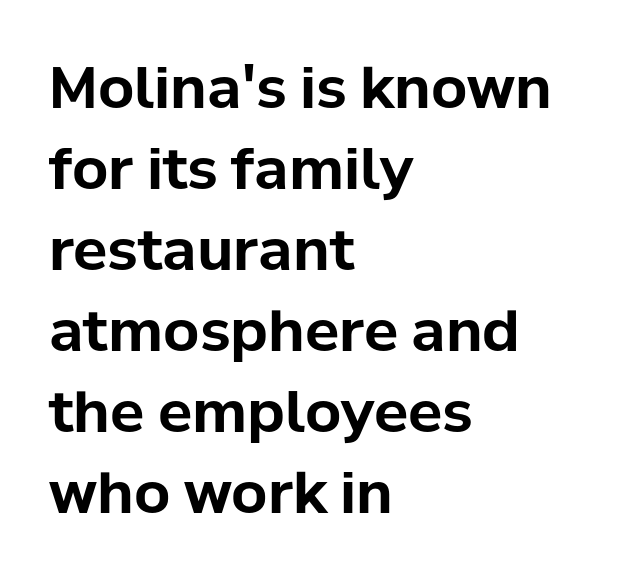
Q: Is the text bold? A: Yes.
Q: Is the text italic (slanted)? A: No, it is upright.
Q: Is the typeface a serif or a sans-serif typeface? A: Sans-serif.
Q: Is the text underlined? A: No.
Q: How is the paragraph aligned? A: Left-aligned.
Q: Is the spacing between letters normal or unusually wide? A: Normal.
Q: Is the spacing between lines tight, normal or loose? A: Normal.
Q: Width (condensed, normal, or wide)? A: Normal.
Q: Stroke contrast? A: Low.
Q: x-height? A: Medium.
Q: Monospaced? A: No.
